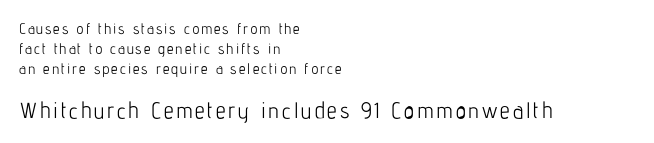
The image shows 22 px text type, upright; set left-aligned, normal line spacing (1.32x), not underlined; the second (bottom) block is 1.47x larger.
